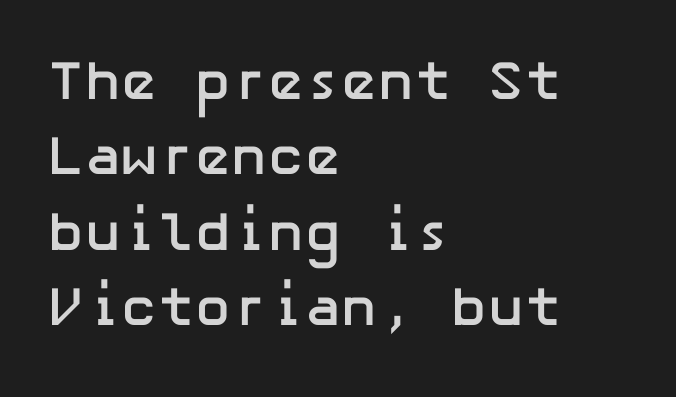
Does the copy run flush right? No — it runs flush left. One glance says typical: line gaps are just what's usual. A dark, heavy texture on the line: the type is bold. Glance below the letters and you will spot only blank space.
